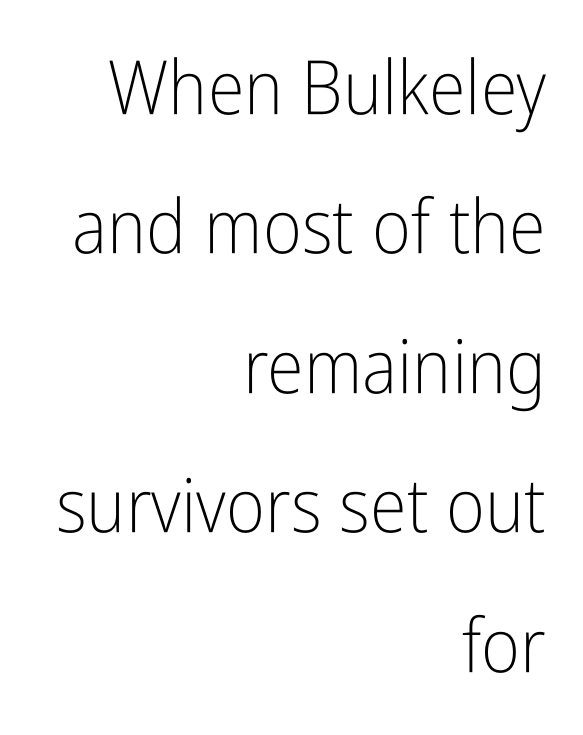
{"serif": "no", "italic": "no", "bold": "no", "weight": "light", "width": "condensed", "stroke_contrast": "low", "x_height": "medium", "monospaced": "no", "underline": "no", "align": "right", "line_spacing_ratio": 1.86, "letter_spacing": "normal", "letter_spacing_em": 0.0, "glyph_px": 75}
